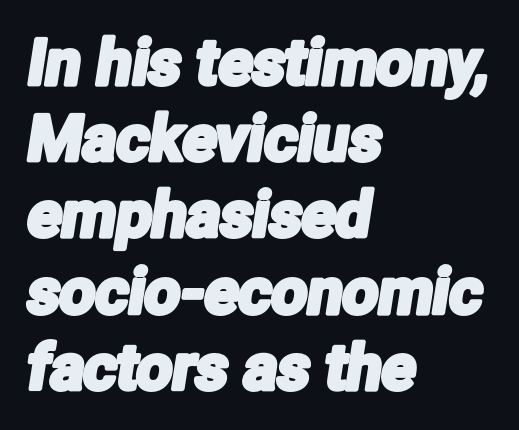
The image shows 63 px condensed sans-serif type; set left-aligned, line spacing 1.21x, normal letter spacing, not underlined; low stroke contrast and a medium x-height.
